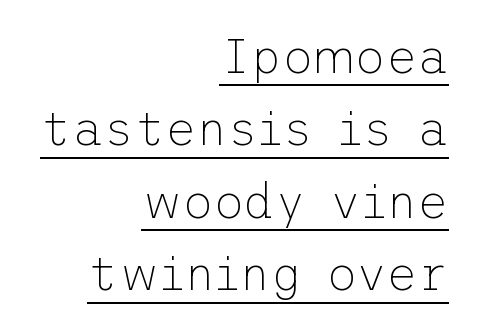
Beneath each row of characters lies a ruled line. The typesetter chose a ragged-left arrangement here. Unbolded letterforms with no extra heft. Examine the stroke ends and you'll find no serifs. The rendering keeps characters at their native spacing. A typesetter would call this leading conventional body-copy spacing.
